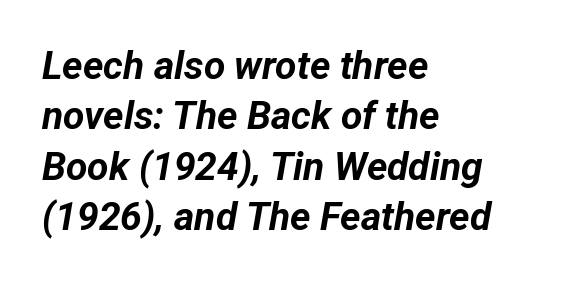
The letters sit at their default tracking, neither squeezed nor spread. Quick note: interline space is typical. The letters advance in unequal steps, a hallmark of proportional type. The gap between lines stays unmarked. Bold? Absolutely — the strokes are thick and heavy. If you drew a line through each stem, it would be angled.
